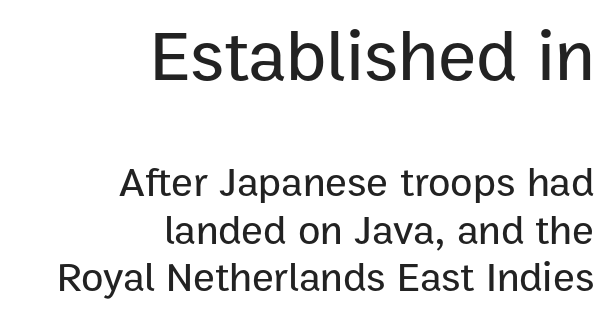
Q: Is the text italic (slanted)? A: No, it is upright.
Q: Is the typeface a serif or a sans-serif typeface? A: Sans-serif.
Q: Is the text underlined? A: No.
Q: How is the paragraph aligned? A: Right-aligned.
Q: Is the spacing between letters normal or unusually wide? A: Normal.
Q: Which block of text is set in a larger size, the first (top) or the second (bottom)? A: The first (top) one.
Q: Width (condensed, normal, or wide)? A: Normal.
Q: Stroke contrast? A: Low.
Q: x-height? A: Medium.
Q: Monospaced? A: No.
